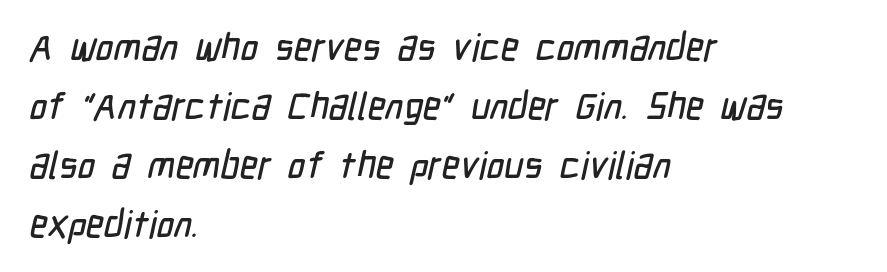
{"serif": "no", "width": "condensed", "stroke_contrast": "low", "x_height": "medium", "monospaced": "no", "underline": "no", "align": "left", "line_spacing": "normal", "line_spacing_ratio": 1.55, "letter_spacing": "normal", "letter_spacing_em": 0.0, "glyph_px": 38}
